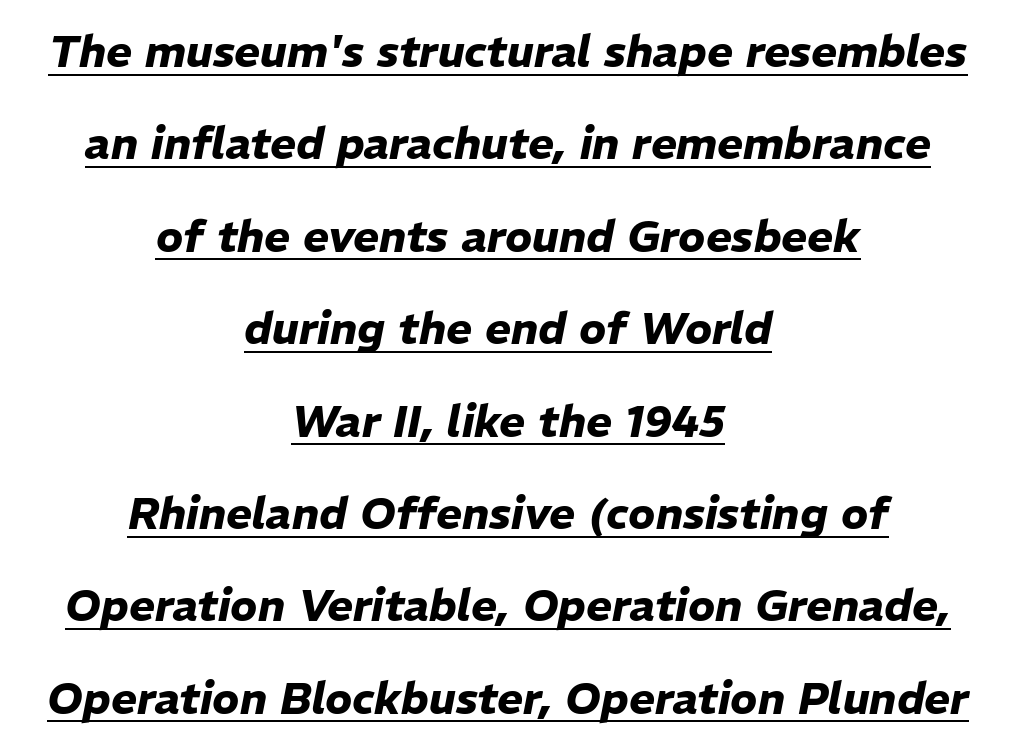
The lines in this sample share a center point and differ in where they start and stop. A dark, heavy texture on the line: the type is bold. Character widths vary here, with narrow letters taking less room than wide ones. Does the leading feel generous? Absolutely, it's lavish.
